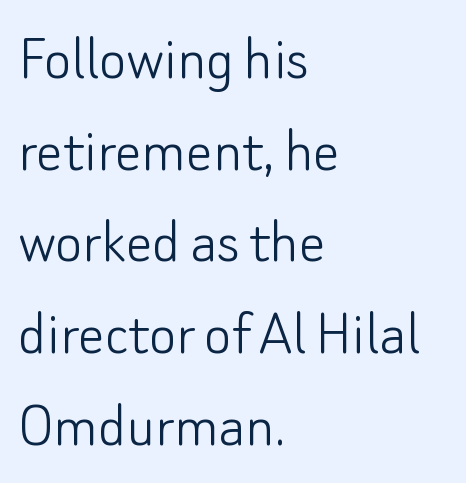
The typesetter chose a ragged-right arrangement here. No feet cap the strokes, marking this as sans-serif type. The horizontal fit of the characters is conventional and even. If you drew a line through each stem, it would be perfectly vertical. The cut favours lightness, reaching ordinary text weight at its darkest.
